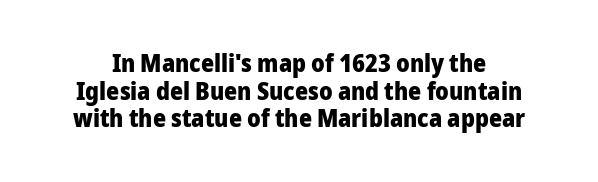
{"italic": "no", "bold": "yes", "underline": "no", "line_spacing": "tight", "line_spacing_ratio": 1.11, "letter_spacing": "normal", "letter_spacing_em": 0.0, "glyph_px": 25}
